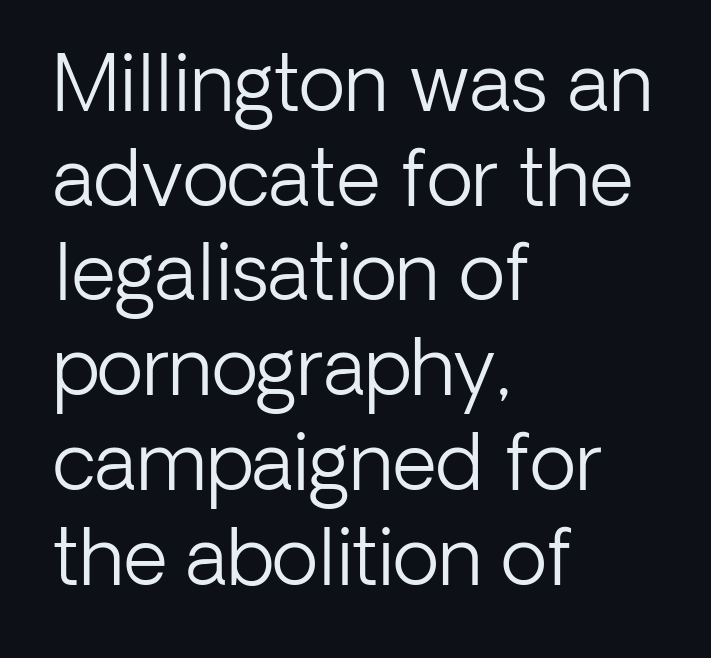
The image shows 77 px light sans-serif type, upright; set left-aligned, line spacing 1.23x, normal letter spacing, not underlined; low stroke contrast and a medium x-height.
